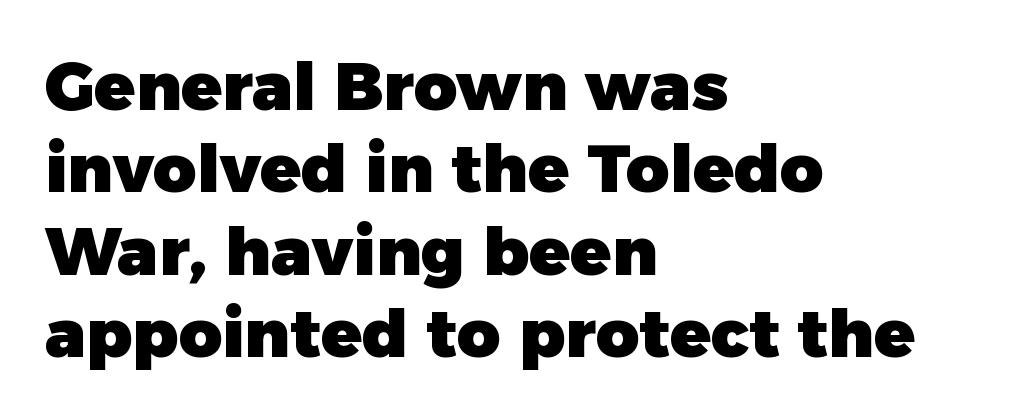
Q: Is the text bold? A: Yes.
Q: Is the text italic (slanted)? A: No, it is upright.
Q: Is the typeface a serif or a sans-serif typeface? A: Sans-serif.
Q: Is the text underlined? A: No.
Q: How is the paragraph aligned? A: Left-aligned.
Q: Is the spacing between letters normal or unusually wide? A: Normal.
Q: Width (condensed, normal, or wide)? A: Normal.
Q: Stroke contrast? A: Low.
Q: x-height? A: Medium.
Q: Monospaced? A: No.
